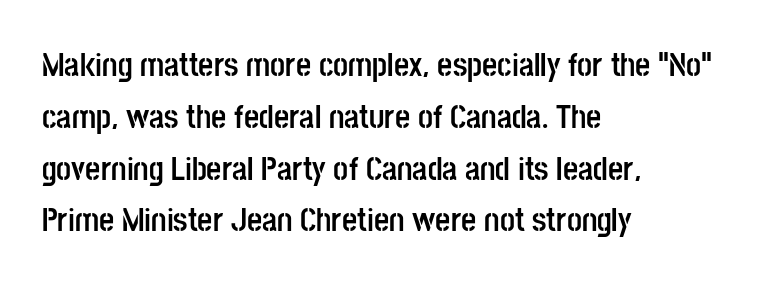
Each glyph is drawn with heavy, bold strokes. This block has exactly the height ordinary leading produces. Does the lettering tilt? It doesn't — this is upright. Letter spacing: default. Each letter keeps its own natural width here, so spacing adapts to shape. The passage is arranged the way most books set body copy — flush left.
